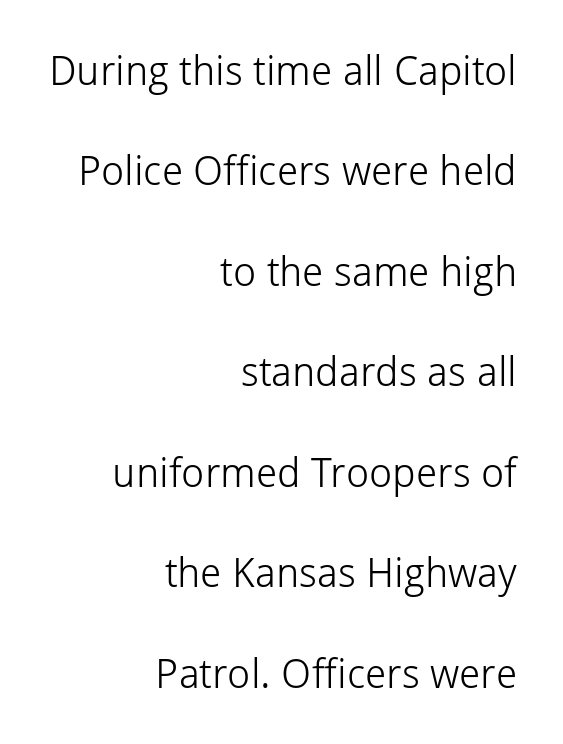
The image shows 41 px light sans-serif type, upright; set right-aligned, loose line spacing (2.45x), normal letter spacing, not underlined; low stroke contrast and a medium x-height.
